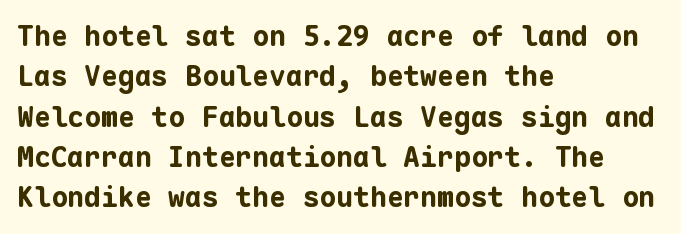
Q: Is the text bold? A: Yes.
Q: Is the text italic (slanted)? A: No, it is upright.
Q: Is the typeface a serif or a sans-serif typeface? A: Sans-serif.
Q: Is the text underlined? A: No.
Q: How is the paragraph aligned? A: Left-aligned.
Q: Is the spacing between letters normal or unusually wide? A: Normal.
Q: Is the spacing between lines tight, normal or loose? A: Normal.
Q: Width (condensed, normal, or wide)? A: Normal.
Q: Stroke contrast? A: Low.
Q: x-height? A: Medium.
Q: Monospaced? A: Yes.
